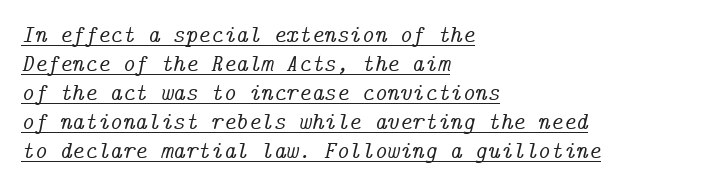
Q: Is the text italic (slanted)? A: Yes, it leans right by about 14 degrees.
Q: Is the text underlined? A: Yes.
Q: How is the paragraph aligned? A: Left-aligned.
Q: Is the spacing between letters normal or unusually wide? A: Normal.
